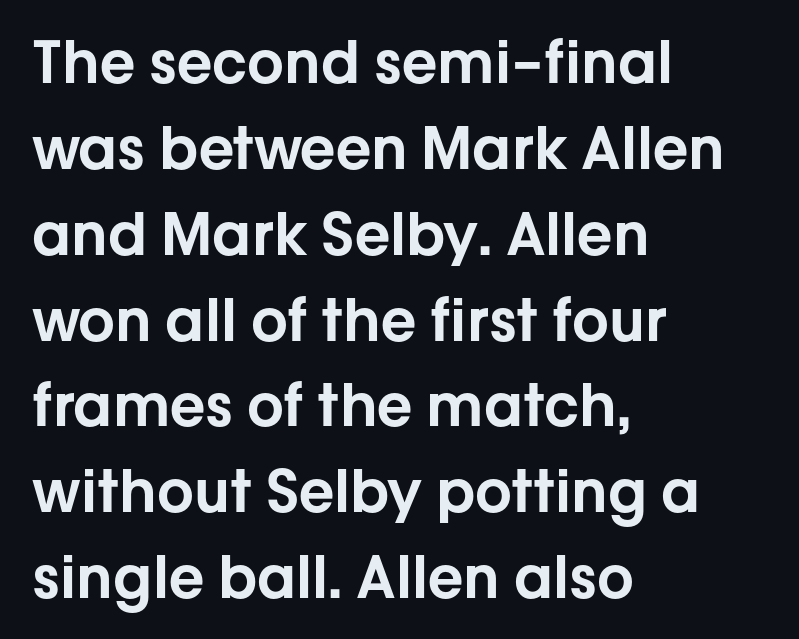
The image shows 58 px sans-serif type, upright; set left-aligned, normal line spacing (1.48x), normal letter spacing, not underlined; low stroke contrast and a medium x-height.
